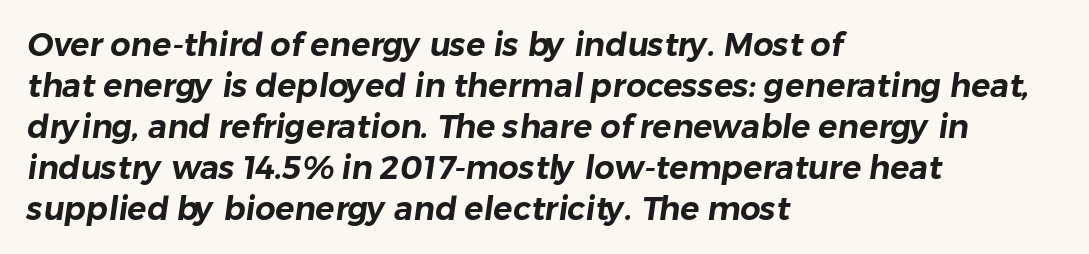
Leftover space on each line is placed entirely after the last word. Proportional: the letters do not fall into vertical columns. No word sits above an underline. Normally led — the rows are evenly, conventionally spaced. These lines are composed in type without serifs.
